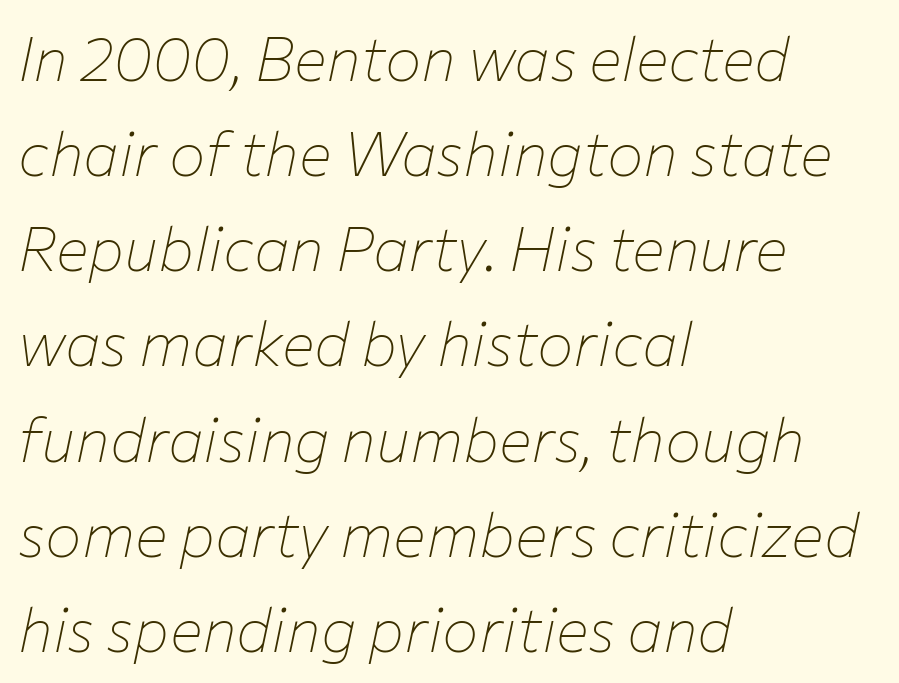
Q: Is the text bold? A: No.
Q: Is the text italic (slanted)? A: Yes, it leans right by about 12 degrees.
Q: Is the text underlined? A: No.
Q: How is the paragraph aligned? A: Left-aligned.
Q: Is the spacing between letters normal or unusually wide? A: Normal.
Q: Is the spacing between lines tight, normal or loose? A: Normal.
Q: Width (condensed, normal, or wide)? A: Normal.
Q: Stroke contrast? A: Low.
Q: x-height? A: Medium.
Q: Monospaced? A: No.
